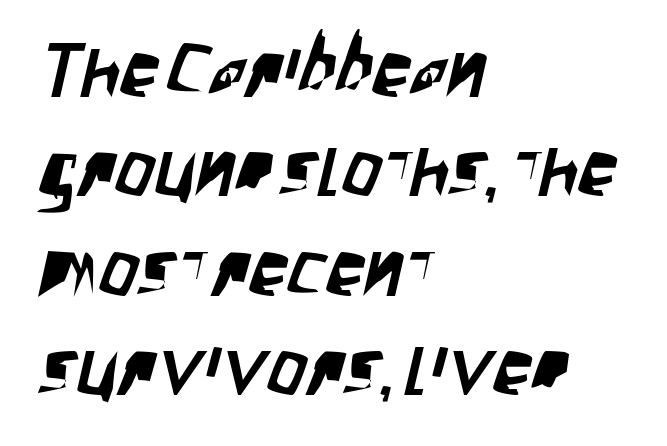
The image shows 77 px condensed sans-serif type; set left-aligned, normal line spacing (1.29x), normal letter spacing, not underlined; low stroke contrast and a large x-height.
